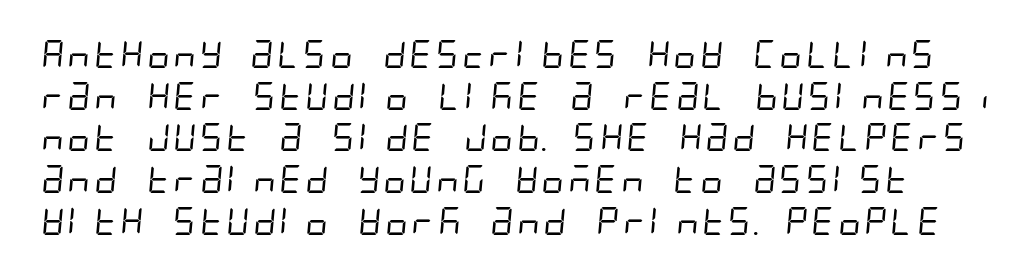
The text was rendered using a sans face with plain stroke endings. Compared with typical body copy, the letter spacing here is the same. Is there much room between lines? A standard amount, neither cramped nor airy. Weight: not bold — regular or lighter. Type without underlining.
